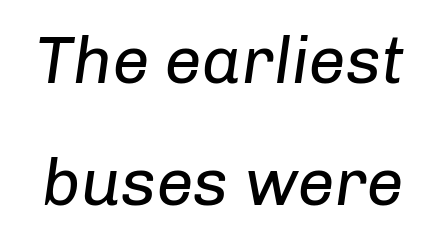
{"italic": "yes", "lean": "right", "slant_degrees": 8, "bold": "no", "weight": "regular", "width": "normal", "stroke_contrast": "low", "x_height": "medium", "monospaced": "no", "underline": "no", "line_spacing_ratio": 1.85, "letter_spacing": "normal", "letter_spacing_em": 0.0, "glyph_px": 66}
